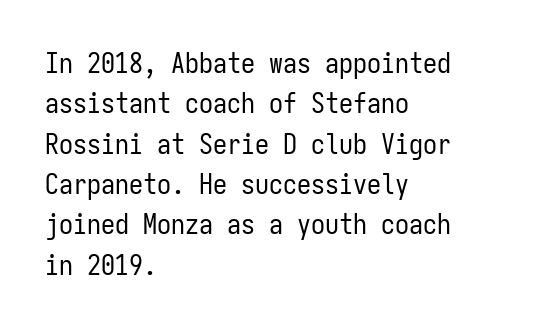
The image shows 28 px regular-weight, condensed sans-serif type, upright, monospaced; set left-aligned, normal line spacing (1.44x), normal letter spacing, not underlined; low stroke contrast and a medium x-height.
